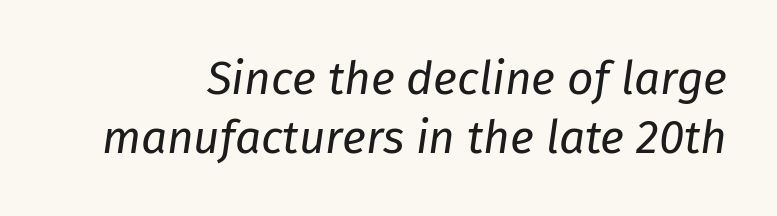
Each word holds together tightly as a unit, with standard inter-letter gaps. Summary of weight: not heavy and not bold. Is the type slanted? Yes — the strokes lean at a clear angle. The zone under the glyphs is completely vacant. Vertical spacing — default. Looks like regular typesetting: each glyph gets only the width it needs.
